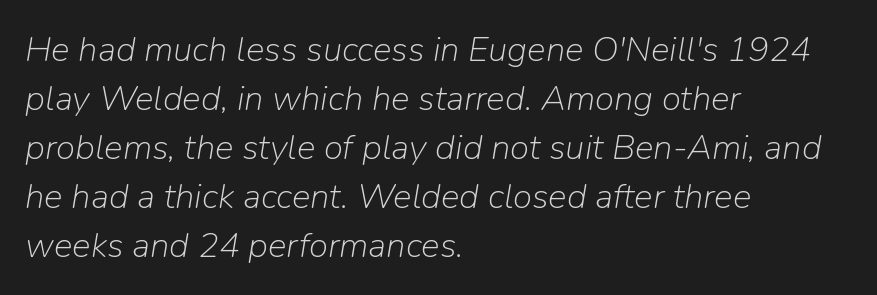
Q: Is the text bold? A: No.
Q: Is the text italic (slanted)? A: Yes, it leans right by about 9 degrees.
Q: Is the text underlined? A: No.
Q: How is the paragraph aligned? A: Left-aligned.
Q: Is the spacing between letters normal or unusually wide? A: Normal.
Q: Is the spacing between lines tight, normal or loose? A: Normal.
Q: Width (condensed, normal, or wide)? A: Normal.
Q: Stroke contrast? A: Low.
Q: x-height? A: Medium.
Q: Monospaced? A: No.
